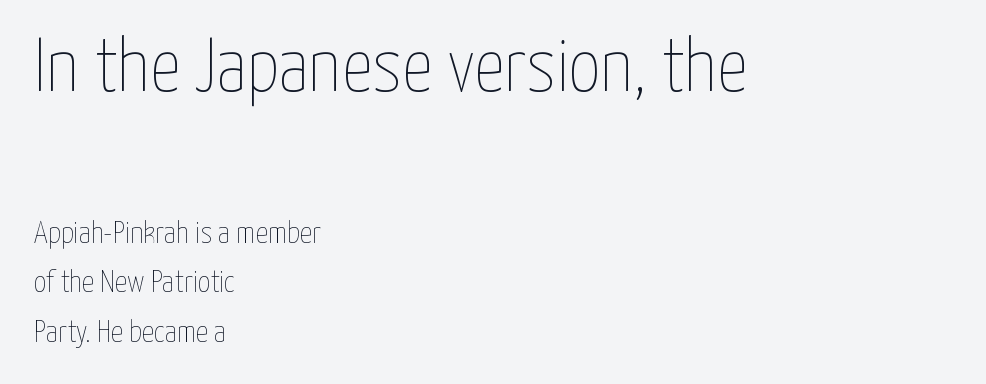
{"italic": "no", "bold": "no", "weight": "thin", "width": "condensed", "stroke_contrast": "low", "x_height": "medium", "monospaced": "no", "underline": "no", "align": "left", "line_spacing": "normal", "line_spacing_ratio": 1.61, "letter_spacing": "normal", "letter_spacing_em": 0.0, "larger_block": "first", "size_ratio": 2.48, "glyph_px": 77}
